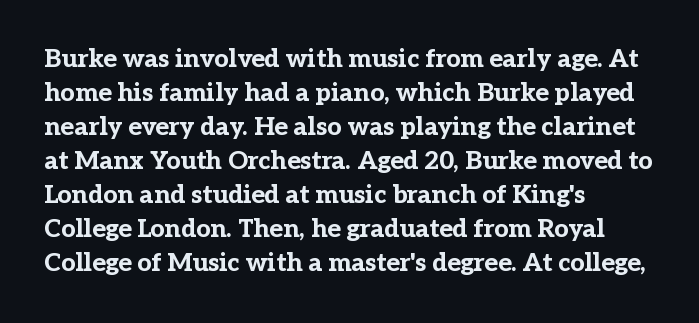
The image shows 25 px bold type, upright; set left-aligned, normal line spacing (1.36x), normal letter spacing, not underlined.
